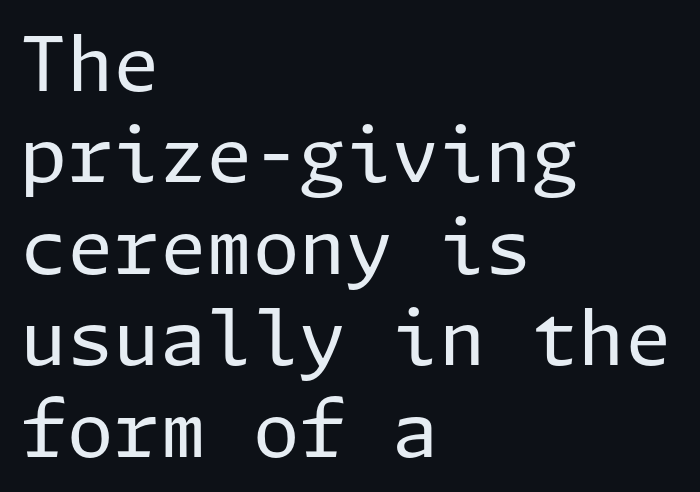
This rendering employs a face without finishing strokes, i.e., a sans-serif. Each stroke keeps to a modest, everyday thickness or less. Designer's note — italics off, roman on. Observe the ordinary spacing: letters are neighbours, not strangers. Plain, unruled lines of type. All the whitespace from short lines collects on the right.
